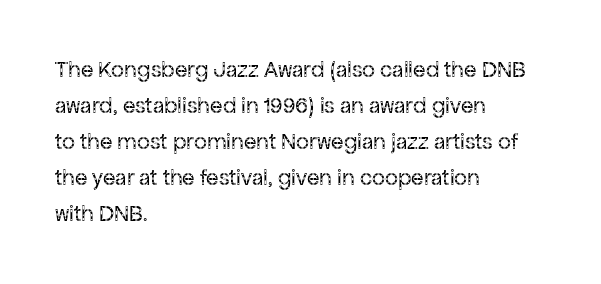
{"italic": "no", "bold": "no", "underline": "no", "align": "left", "line_spacing": "normal", "line_spacing_ratio": 1.57, "letter_spacing": "normal", "letter_spacing_em": 0.0, "glyph_px": 23}
